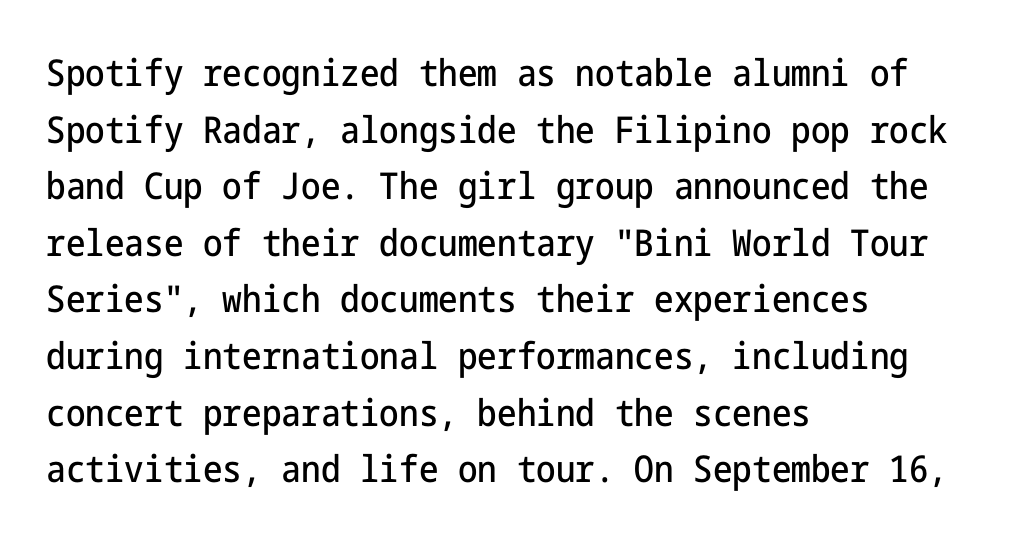
Standard letterfit; no display-style spreading of the glyphs. Unmarked baselines from the first word to the last. Notice how the passage keeps a crisp vertical edge on the left only. The lines sit at an ordinary, default distance from one another. What kind of face is this? One without serifs — a sans. It's the straight-up-and-down kind of type.
